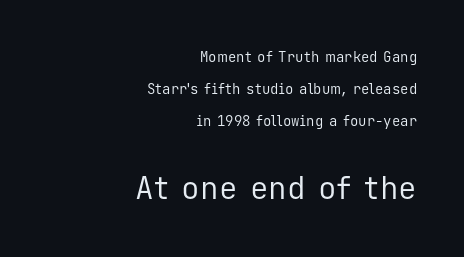
Characters follow at the spacing the type designer built in. The letters stand straight up with perfectly vertical stems. Monospaced: the letters line up in strict vertical columns. The strokes carry an ordinary text weight at most. Vertical spacing — loose.
